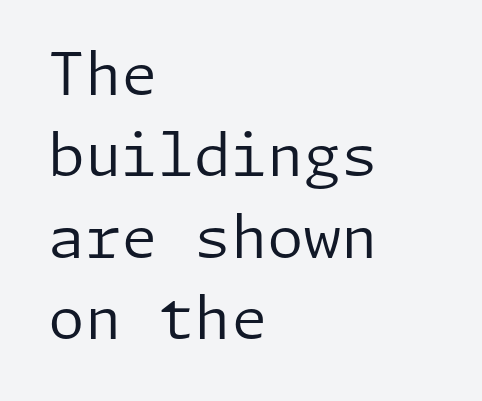
The rendering anchors every line to the left-hand side. The rows are spaced the way most documents space them. Here the glyphs are tracked normally, forming tight word shapes. Unlike a traditional serif, this face leaves its strokes unadorned. Bare-footed words on every line. The weight would be labelled regular, book, light, or lighter still.
